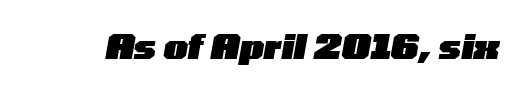
Q: Is the text bold? A: Yes.
Q: Is the text italic (slanted)? A: Yes, it leans right by about 10 degrees.
Q: Is the text underlined? A: No.
Q: Is the spacing between letters normal or unusually wide? A: Normal.
Q: Width (condensed, normal, or wide)? A: Wide.
Q: Stroke contrast? A: Low.
Q: x-height? A: Medium.
Q: Monospaced? A: No.
